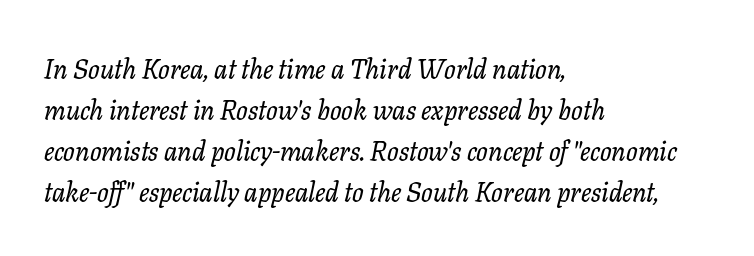
The image shows 27 px text type, italic (leaning right); set left-aligned, normal line spacing (1.52x), normal letter spacing, not underlined.
